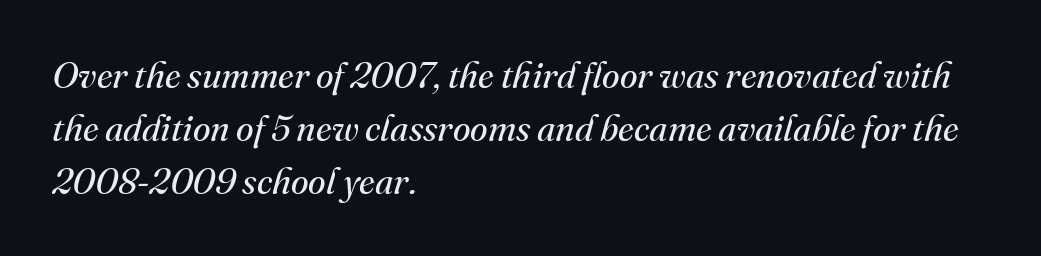
Underline: absent. Is this a heavy cut? Hardly; it is regular or lighter. The letters advance in unequal steps, a hallmark of proportional type. Yep, those are serifs on the letters.
